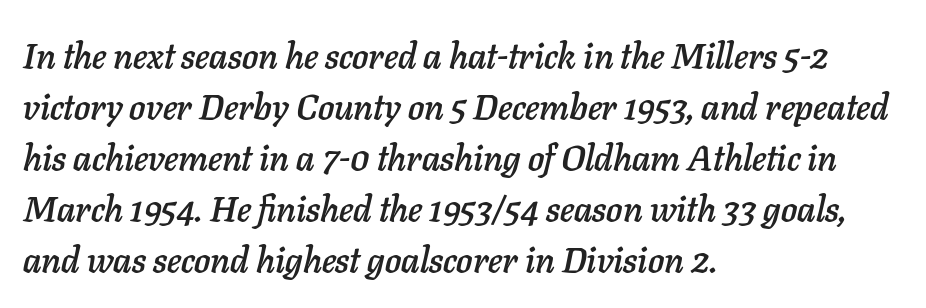
This sample has the flowing, uneven cadence of proportional lettering. Glance below the letters and you will spot only blank space. The face used here is rendered with its standard letterfit. These lines are set flush left with a ragged right edge.
